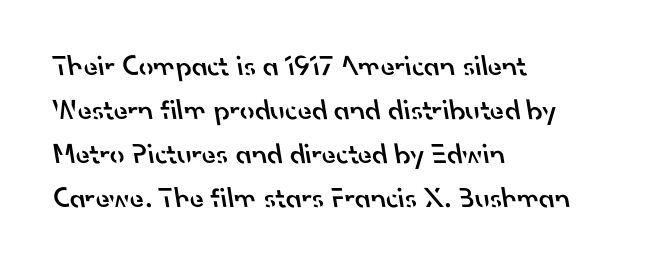
{"serif": "no", "bold": "semi", "weight": "semibold", "width": "normal", "stroke_contrast": "low", "x_height": "small", "monospaced": "no", "underline": "no", "align": "left", "line_spacing": "normal", "line_spacing_ratio": 1.52, "letter_spacing": "normal", "letter_spacing_em": 0.0, "glyph_px": 29}
